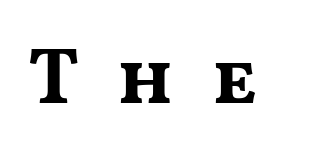
Looks like regular typesetting: each glyph gets only the width it needs. The glyphs have the mass of a bold cut. Decoration check: the copy has no underline. Each letter's strokes conclude bluntly, with no projecting serifs.
